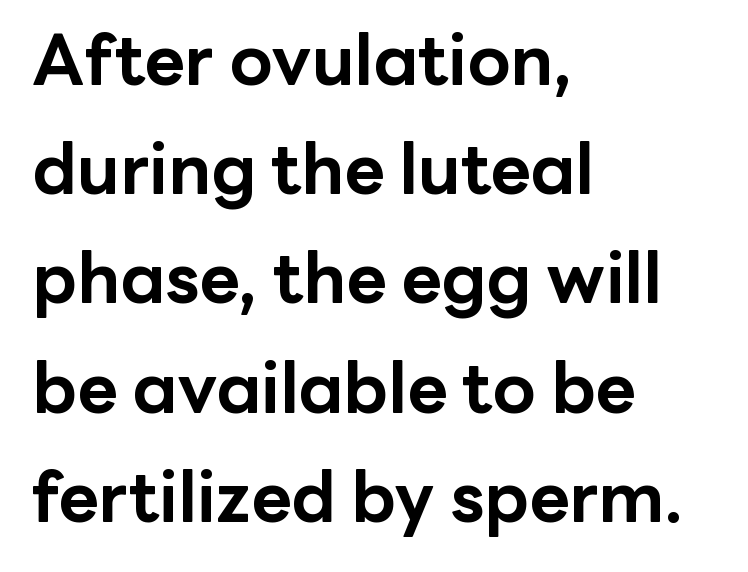
{"serif": "no", "italic": "no", "bold": "yes", "weight": "bold", "width": "normal", "stroke_contrast": "low", "x_height": "medium", "monospaced": "no", "underline": "no", "align": "left", "line_spacing": "normal", "line_spacing_ratio": 1.56, "letter_spacing": "normal", "letter_spacing_em": 0.0, "glyph_px": 70}
